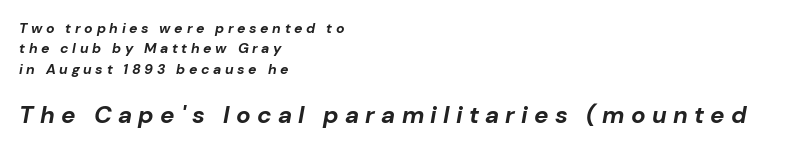
Q: Is the text bold? A: Yes.
Q: Is the text italic (slanted)? A: Yes, it leans right by about 10 degrees.
Q: Is the text underlined? A: No.
Q: How is the paragraph aligned? A: Left-aligned.
Q: Is the spacing between letters normal or unusually wide? A: Unusually wide.
Q: Is the spacing between lines tight, normal or loose? A: Normal.
Q: Which block of text is set in a larger size, the first (top) or the second (bottom)? A: The second (bottom) one.
